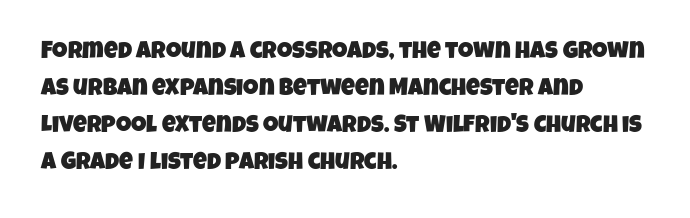
Q: Is the text underlined? A: No.
Q: How is the paragraph aligned? A: Left-aligned.
Q: Is the spacing between letters normal or unusually wide? A: Normal.
Q: Is the spacing between lines tight, normal or loose? A: Normal.
